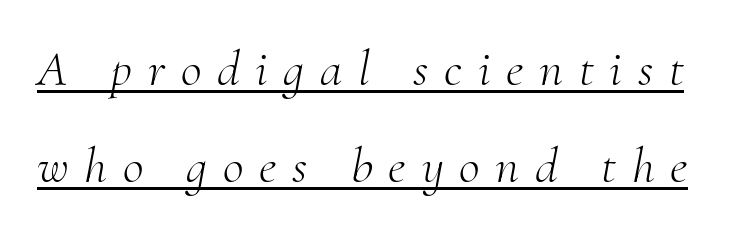
{"serif": "yes", "italic": "yes", "lean": "right", "slant_degrees": 10, "bold": "no", "weight": "light", "width": "normal", "stroke_contrast": "medium", "x_height": "small", "monospaced": "no", "underline": "yes", "line_spacing": "loose", "line_spacing_ratio": 1.91, "letter_spacing": "wide", "letter_spacing_em": 0.31, "glyph_px": 51}
